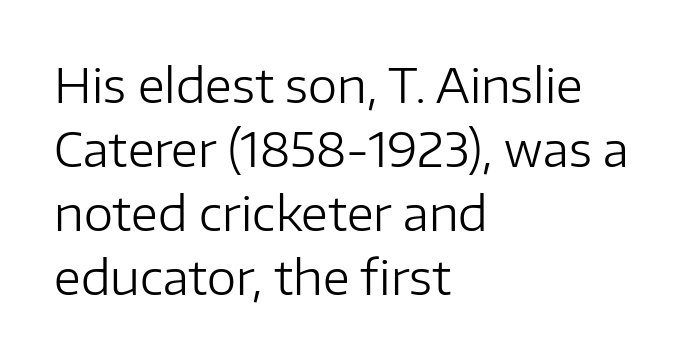
Line beginnings align vertically; line endings do not. Unlike a traditional serif, this face leaves its strokes unadorned. Vertical strokes here are truly vertical. Each letter keeps its own natural width here, so spacing adapts to shape.
